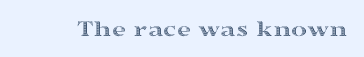
{"italic": "no", "underline": "no", "letter_spacing": "normal", "letter_spacing_em": 0.0, "glyph_px": 24}
